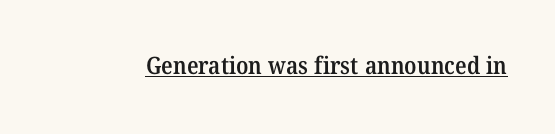
Q: Is the text bold? A: Semi-bold.
Q: Is the text underlined? A: Yes.
Q: Is the spacing between letters normal or unusually wide? A: Normal.
